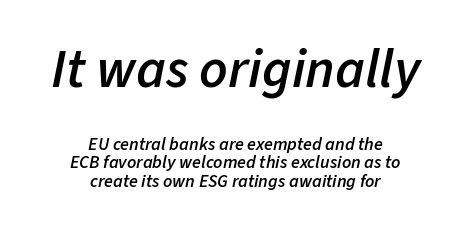
Q: Is the text bold? A: Semi-bold.
Q: Is the text italic (slanted)? A: Yes, it leans right by about 11 degrees.
Q: Is the text underlined? A: No.
Q: How is the paragraph aligned? A: Centered.
Q: Is the spacing between letters normal or unusually wide? A: Normal.
Q: Is the spacing between lines tight, normal or loose? A: Tight.
Q: Which block of text is set in a larger size, the first (top) or the second (bottom)? A: The first (top) one.
Q: Width (condensed, normal, or wide)? A: Normal.
Q: Stroke contrast? A: Low.
Q: x-height? A: Medium.
Q: Monospaced? A: No.
